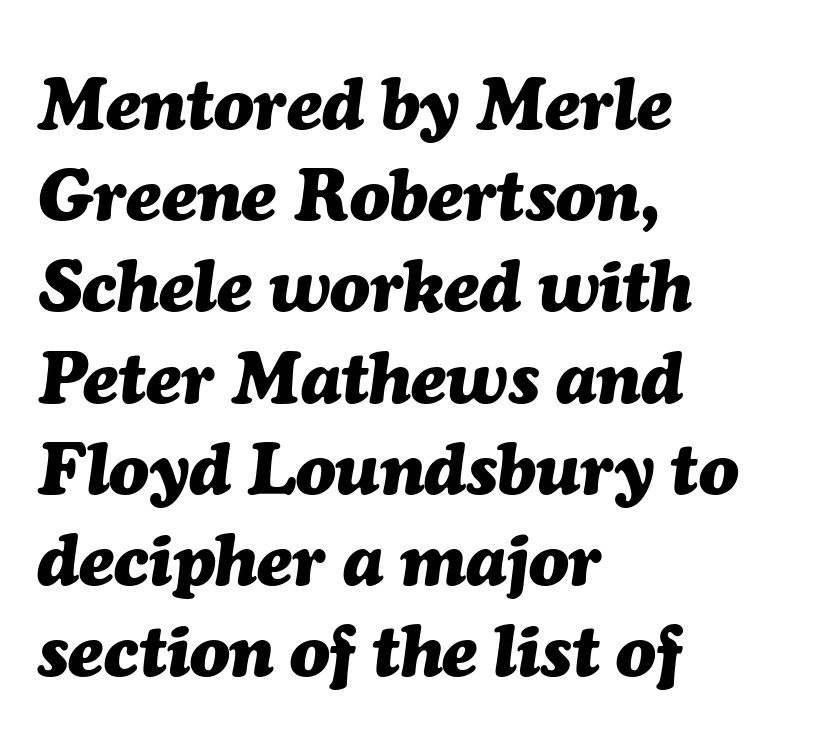
Q: Is the text bold? A: Yes.
Q: Is the text italic (slanted)? A: Yes, it leans right by about 7 degrees.
Q: Is the text underlined? A: No.
Q: How is the paragraph aligned? A: Left-aligned.
Q: Is the spacing between letters normal or unusually wide? A: Normal.
Q: Is the spacing between lines tight, normal or loose? A: Normal.
Q: Width (condensed, normal, or wide)? A: Normal.
Q: Stroke contrast? A: Medium.
Q: x-height? A: Medium.
Q: Monospaced? A: No.
